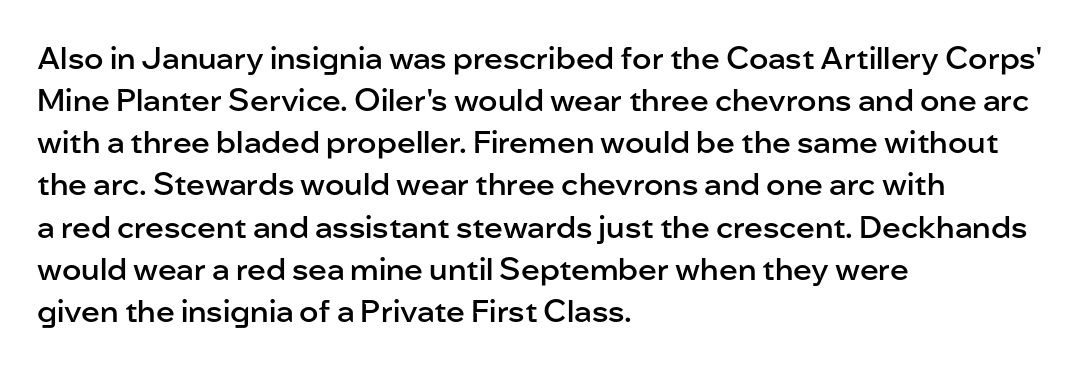
Leading: standard. The letters advance in unequal steps, a hallmark of proportional type. The sample has been set in demibold, a notch under bold. The font family rendered here belongs to the sans-serif group. Nope, not italic — everything's standing straight. Notice how the passage keeps a crisp vertical edge on the left only.
